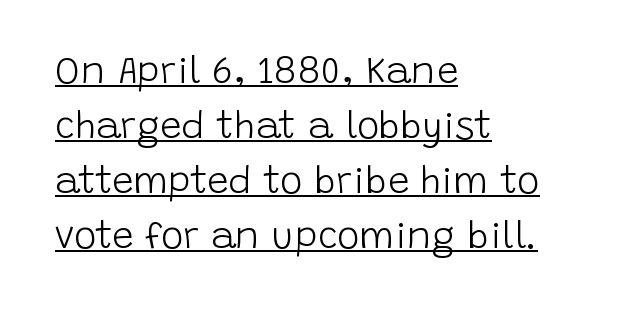
The image shows 38 px light sans-serif type, upright; set left-aligned, normal line spacing (1.45x), normal letter spacing, underlined; low stroke contrast and a large x-height.
